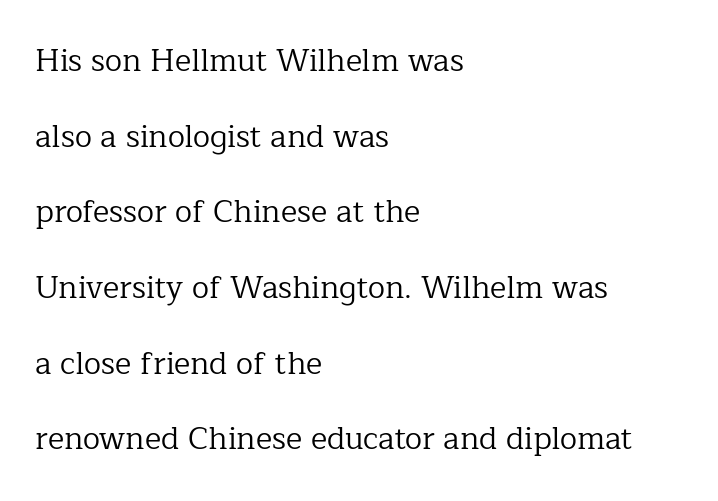
Q: Is the text bold? A: No.
Q: Is the text italic (slanted)? A: No, it is upright.
Q: Is the typeface a serif or a sans-serif typeface? A: Serif.
Q: Is the text underlined? A: No.
Q: How is the paragraph aligned? A: Left-aligned.
Q: Is the spacing between letters normal or unusually wide? A: Normal.
Q: Is the spacing between lines tight, normal or loose? A: Loose.
Q: Width (condensed, normal, or wide)? A: Normal.
Q: Stroke contrast? A: Low.
Q: x-height? A: Medium.
Q: Monospaced? A: No.
